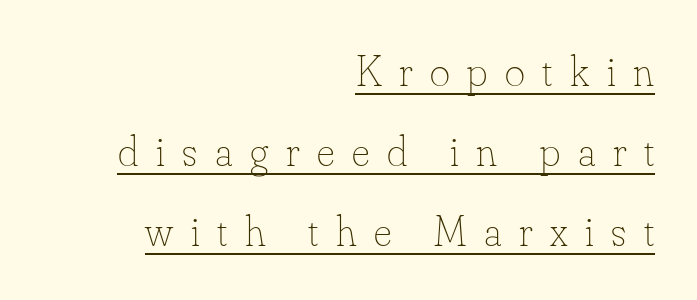
Inter-character spacing is expanded well beyond the font's built-in metrics. The characters are drawn with everyday or finer stroke widths. Every row of glyphs terminates at an identical x-position on the right. Beneath each row of characters lies a ruled line.
